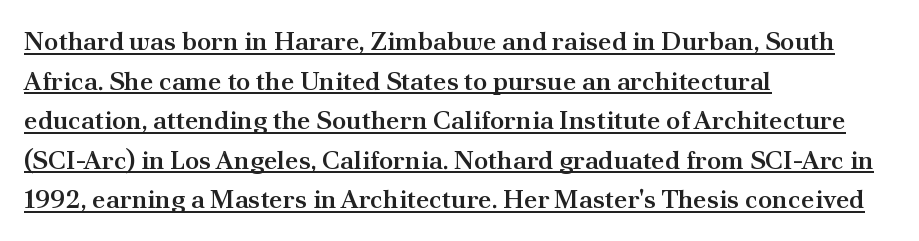
Leftover space on each line is placed entirely after the last word. Default kerning and tracking; the words read as compact shapes. Underlining? Definitely there. In terms of posture, this sample is upright. Each new line begins a customary step beneath the previous one.
